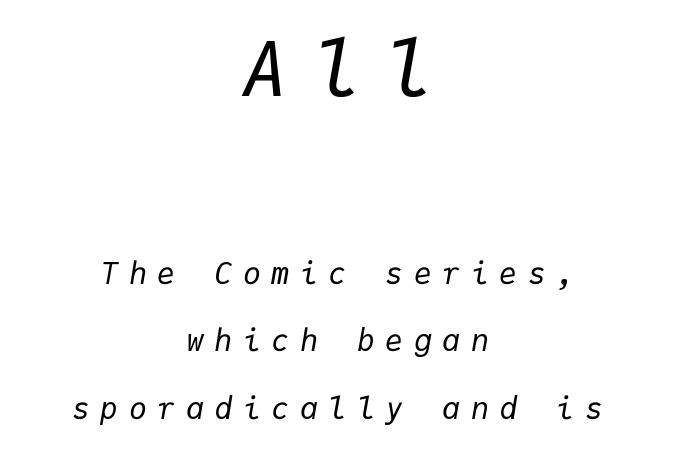
{"italic": "yes", "lean": "right", "slant_degrees": 9, "bold": "no", "weight": "regular", "width": "normal", "stroke_contrast": "low", "x_height": "medium", "monospaced": "yes", "underline": "no", "align": "center", "line_spacing": "loose", "line_spacing_ratio": 2.25, "letter_spacing": "wide", "letter_spacing_em": 0.35, "larger_block": "first", "size_ratio": 2.53, "glyph_px": 76}
